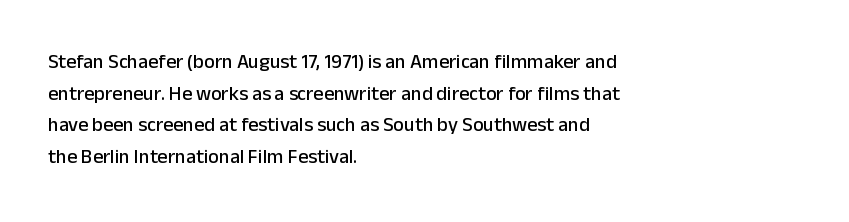
{"italic": "no", "underline": "no", "align": "left", "line_spacing": "normal", "line_spacing_ratio": 1.58, "letter_spacing": "normal", "letter_spacing_em": 0.0, "glyph_px": 20}
